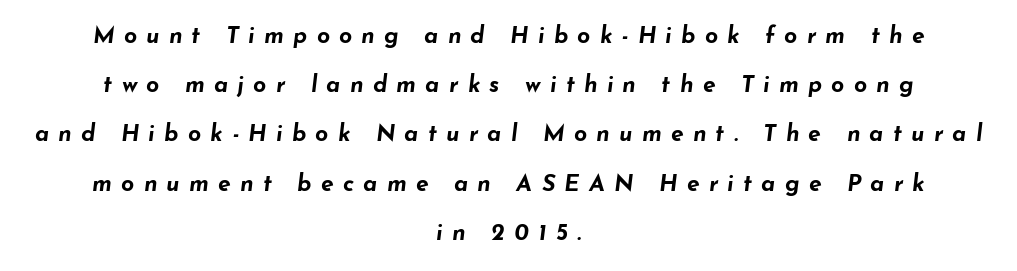
{"italic": "yes", "lean": "right", "slant_degrees": 7, "bold": "yes", "underline": "no", "align": "center", "line_spacing": "loose", "line_spacing_ratio": 2.14, "letter_spacing": "wide", "letter_spacing_em": 0.4, "glyph_px": 23}
